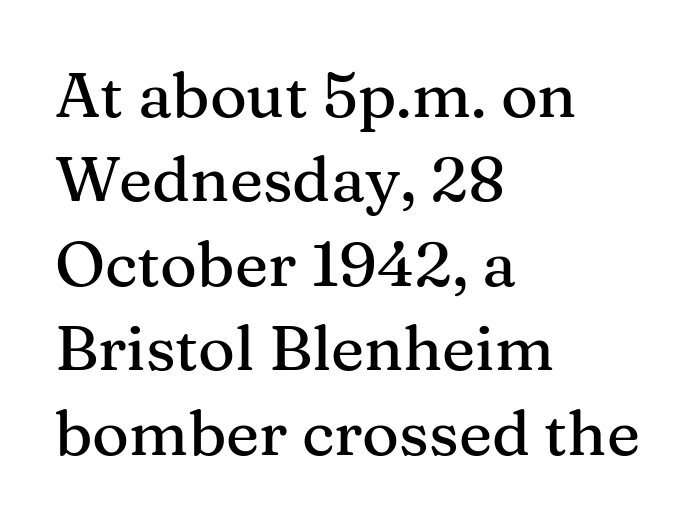
Vertically, the passage feels balanced, rows spaced as you'd expect. Check under the words: just untouched page. A roman cut, with each character standing at attention. Serifs: yes, visible at the terminals of the letterforms. Think of a printed novel: that variable character pitch is what you see here.
